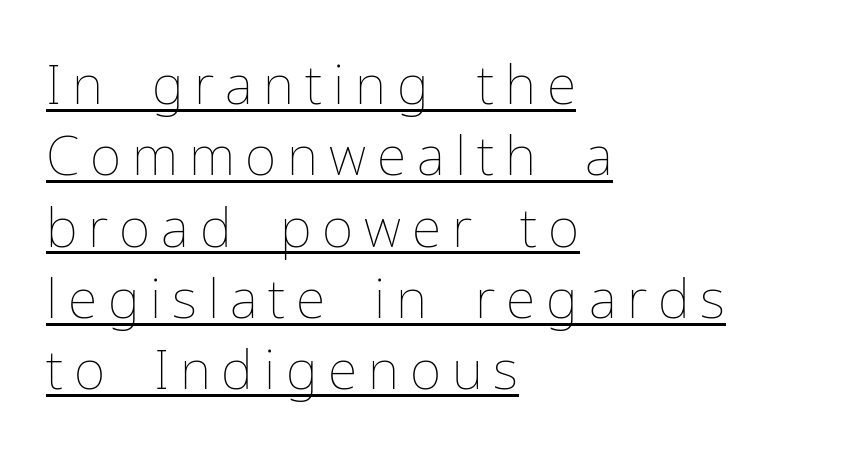
Q: Is the text bold? A: No.
Q: Is the text italic (slanted)? A: No, it is upright.
Q: Is the text underlined? A: Yes.
Q: How is the paragraph aligned? A: Left-aligned.
Q: Is the spacing between letters normal or unusually wide? A: Unusually wide.
Q: Is the spacing between lines tight, normal or loose? A: Normal.
Q: Width (condensed, normal, or wide)? A: Normal.
Q: Stroke contrast? A: Low.
Q: x-height? A: Medium.
Q: Monospaced? A: No.
